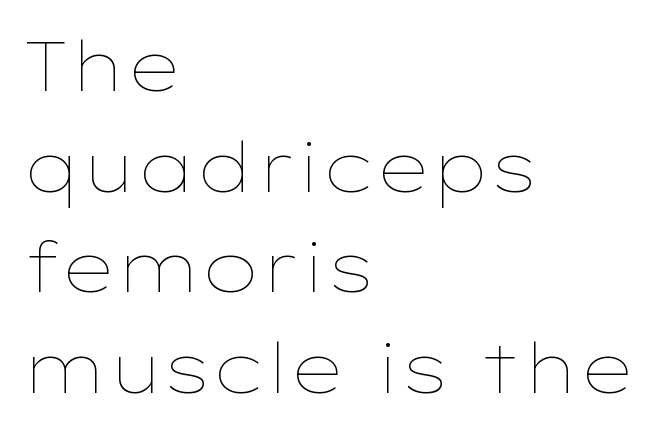
Glyph-to-glyph distance matches everyday printed text. Only glyphs here, with clear space below each row. Regular leading. Each line starts at the same left margin while the right side varies. The letters look calm and open, with moderate or lighter stems.
